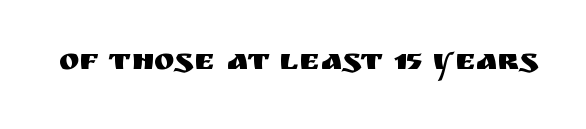
Inter-character spacing is left at the font's built-in metrics. Here the designer chose a conventional face with non-uniform glyph widths. Every character sits straight up, as roman type does. You can tell from the bare stems that sans-serif type was used. Lines of text with bare space underneath.
